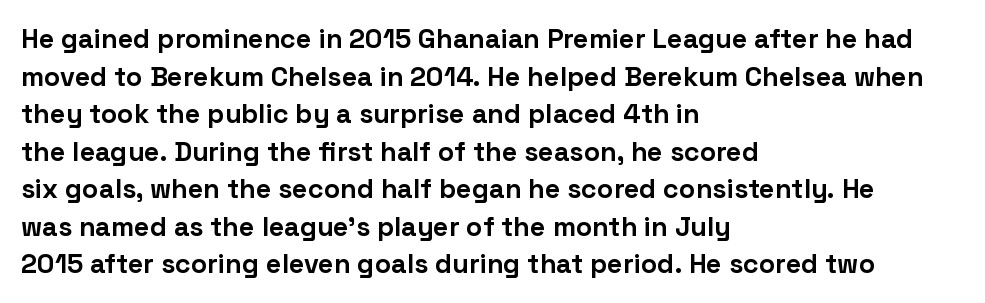
{"italic": "no", "bold": "yes", "underline": "no", "align": "left", "line_spacing": "normal", "line_spacing_ratio": 1.39, "letter_spacing": "normal", "letter_spacing_em": 0.0, "glyph_px": 27}
